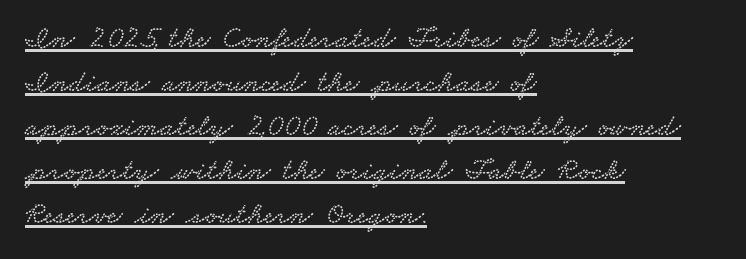
Looks like regular typesetting: each glyph gets only the width it needs. Each new line begins a customary step beneath the previous one. Alignment: flush left. The string is rendered with underlining switched on.
